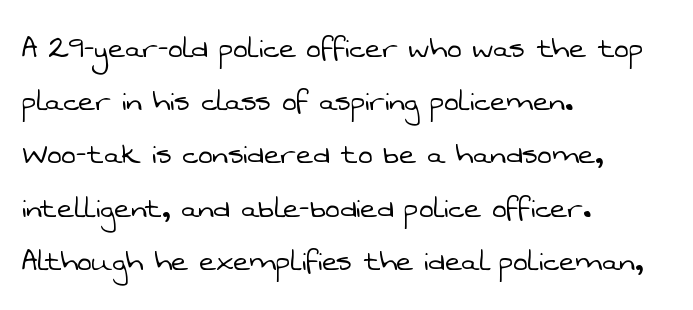
The image shows 35 px light sans-serif type; set left-aligned, normal line spacing (1.52x), normal letter spacing, not underlined; low stroke contrast and a medium x-height.
